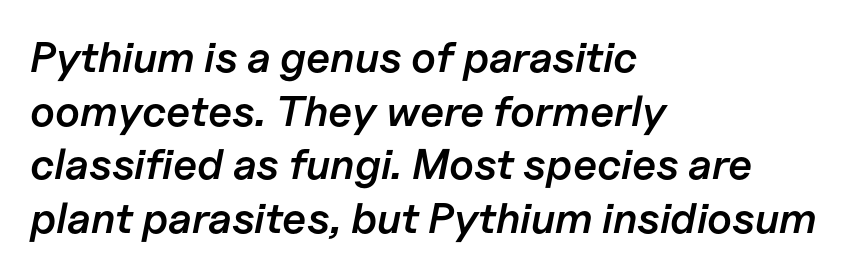
Q: Is the text bold? A: Semi-bold.
Q: Is the text italic (slanted)? A: Yes, it leans right by about 11 degrees.
Q: Is the text underlined? A: No.
Q: How is the paragraph aligned? A: Left-aligned.
Q: Is the spacing between letters normal or unusually wide? A: Normal.
Q: Is the spacing between lines tight, normal or loose? A: Normal.
Q: Width (condensed, normal, or wide)? A: Normal.
Q: Stroke contrast? A: Low.
Q: x-height? A: Medium.
Q: Monospaced? A: No.
